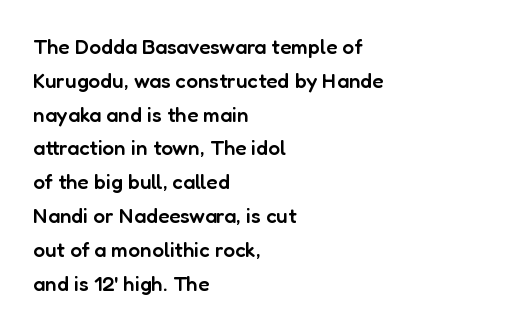
{"italic": "no", "bold": "semi", "underline": "no", "align": "left", "line_spacing": "normal", "line_spacing_ratio": 1.61, "letter_spacing": "normal", "letter_spacing_em": 0.0, "glyph_px": 21}
